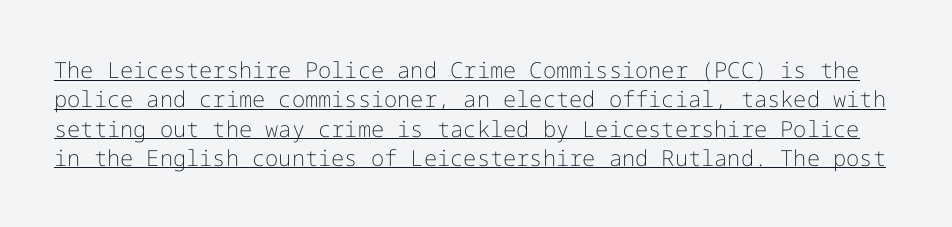
No italicization has been applied; the sample stays upright. This sample uses plain, unmodified letter spacing. The strokes are not fattened; the text isn't bold. In designer terms, the underline attribute is active on this setting.
